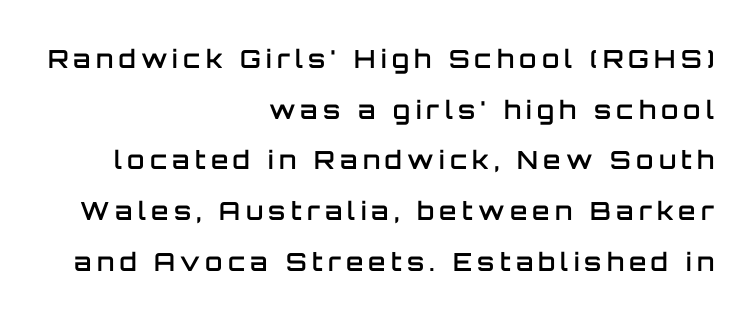
The image shows 25 px text type, upright; set right-aligned, loose line spacing (2.03x), unusually wide letter spacing (+0.21 em), not underlined.
